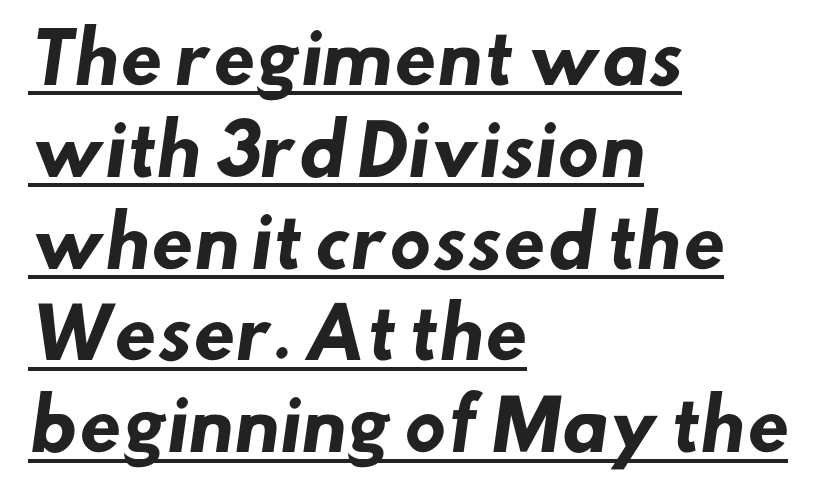
Q: Is the text bold? A: Yes.
Q: Is the typeface a serif or a sans-serif typeface? A: Sans-serif.
Q: Is the text underlined? A: Yes.
Q: How is the paragraph aligned? A: Left-aligned.
Q: Is the spacing between letters normal or unusually wide? A: Normal.
Q: Is the spacing between lines tight, normal or loose? A: Normal.
Q: Width (condensed, normal, or wide)? A: Normal.
Q: Stroke contrast? A: Low.
Q: x-height? A: Small.
Q: Monospaced? A: No.
